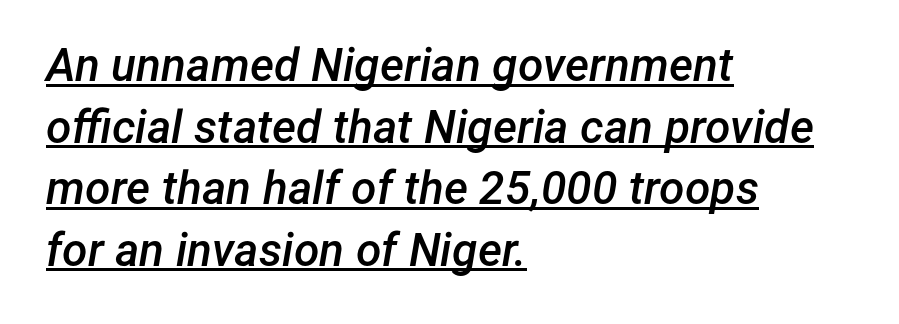
The image shows 46 px semibold type, italic (leaning right); set left-aligned, normal line spacing (1.34x), normal letter spacing, underlined; low stroke contrast and a medium x-height.
